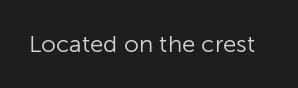
Only glyphs here, with clear space below each row. Notice how the stems are strictly vertical — no italics here. Between one letter and the next there's only the usual sliver of space. Is this a heavy cut? Hardly; it is regular or lighter.
